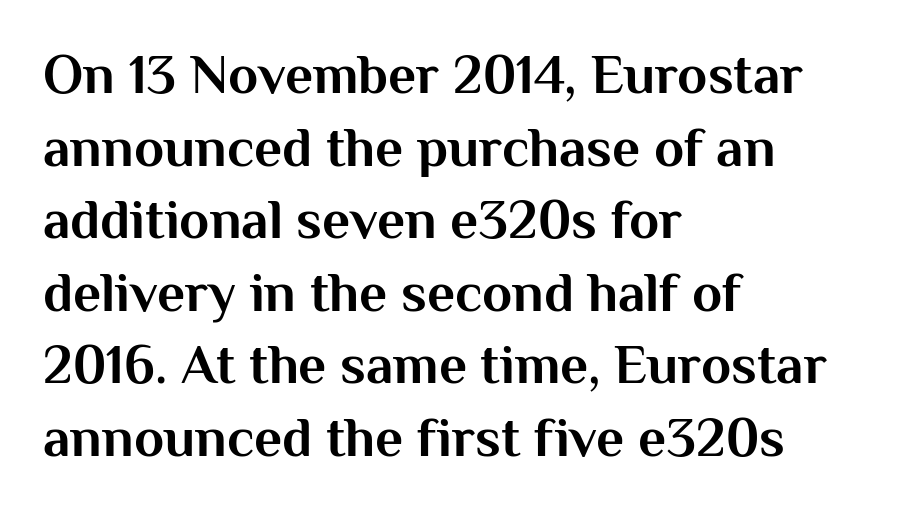
{"serif": "no", "italic": "no", "bold": "yes", "weight": "bold", "width": "normal", "stroke_contrast": "medium", "x_height": "medium", "monospaced": "no", "underline": "no", "align": "left", "line_spacing": "normal", "line_spacing_ratio": 1.32, "letter_spacing": "normal", "letter_spacing_em": 0.0, "glyph_px": 55}
